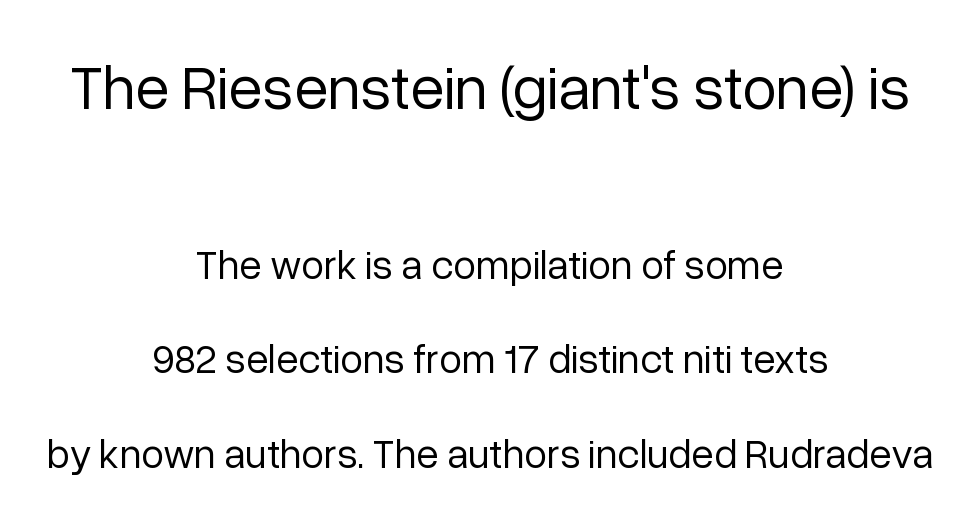
Has an underline been added? It has not. The space between consecutive lines is lavish. Does extra space separate the letters? No, they use regular spacing. No heavy texture on the line: the type isn't bold.
